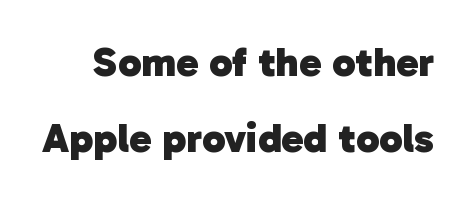
{"serif": "no", "bold": "yes", "weight": "heavy", "width": "normal", "stroke_contrast": "low", "x_height": "medium", "monospaced": "no", "underline": "no", "line_spacing_ratio": 1.82, "letter_spacing": "normal", "letter_spacing_em": 0.0, "glyph_px": 42}
